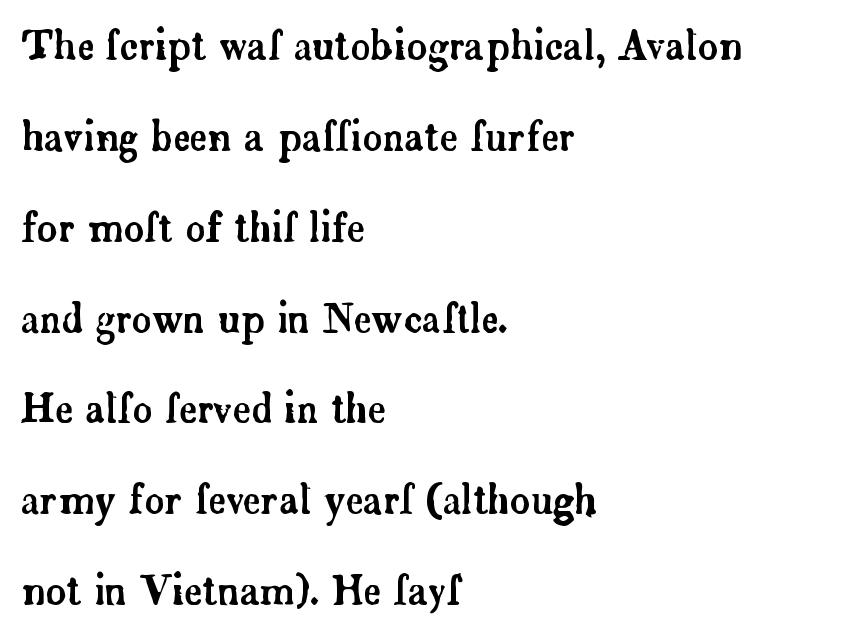
This is serif lettering, the kind often seen in printed books. How would I describe the line gaps? Wide and relaxed. Type without underlining. Posture: straight, roman, zero tilt.
